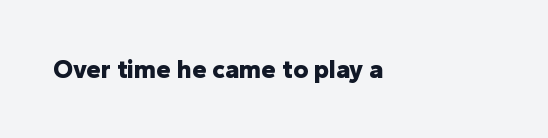
Q: Is the text bold? A: Yes.
Q: Is the text italic (slanted)? A: No, it is upright.
Q: Is the text underlined? A: No.
Q: How is the paragraph aligned? A: Left-aligned.
Q: Is the spacing between letters normal or unusually wide? A: Normal.
